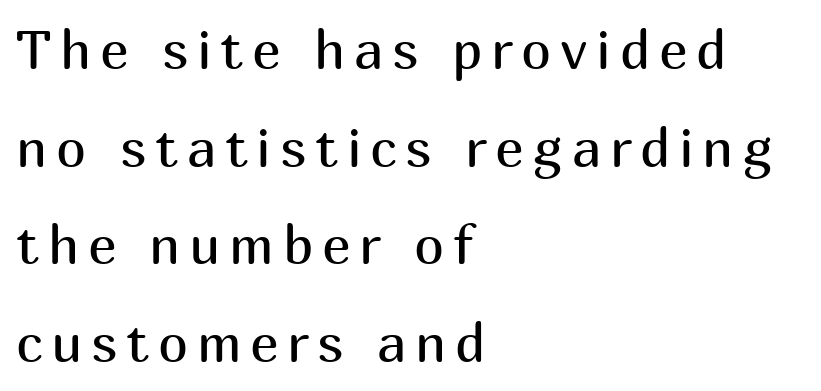
Q: Is the text bold? A: No.
Q: Is the text italic (slanted)? A: No, it is upright.
Q: Is the typeface a serif or a sans-serif typeface? A: Sans-serif.
Q: Is the text underlined? A: No.
Q: How is the paragraph aligned? A: Left-aligned.
Q: Width (condensed, normal, or wide)? A: Normal.
Q: Stroke contrast? A: Medium.
Q: x-height? A: Medium.
Q: Monospaced? A: No.
